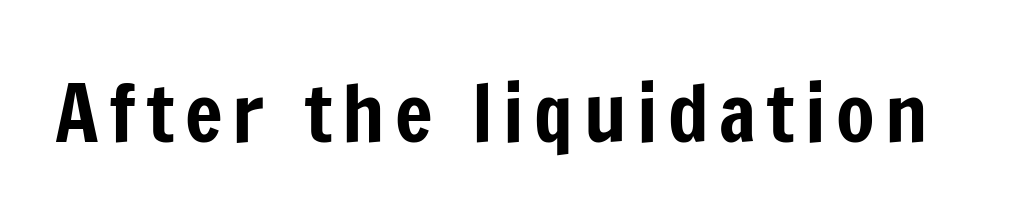
Q: Is the text italic (slanted)? A: No, it is upright.
Q: Is the typeface a serif or a sans-serif typeface? A: Sans-serif.
Q: Is the text underlined? A: No.
Q: Width (condensed, normal, or wide)? A: Condensed.
Q: Stroke contrast? A: Low.
Q: x-height? A: Medium.
Q: Monospaced? A: No.
